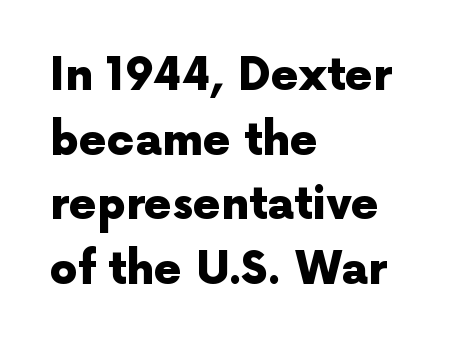
{"serif": "no", "italic": "no", "bold": "yes", "weight": "heavy", "width": "normal", "x_height": "medium", "monospaced": "no", "underline": "no", "align": "left", "line_spacing": "normal", "line_spacing_ratio": 1.47, "letter_spacing": "normal", "letter_spacing_em": 0.0, "glyph_px": 44}
